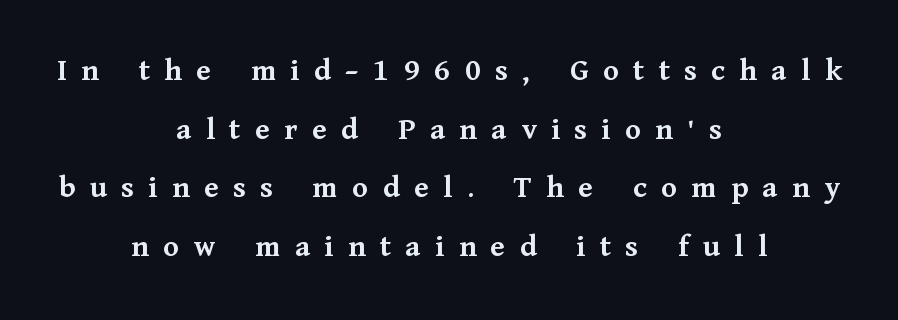
Q: Is the text bold? A: Yes.
Q: Is the text italic (slanted)? A: No, it is upright.
Q: Is the typeface a serif or a sans-serif typeface? A: Serif.
Q: Is the text underlined? A: No.
Q: How is the paragraph aligned? A: Centered.
Q: Is the spacing between letters normal or unusually wide? A: Unusually wide.
Q: Width (condensed, normal, or wide)? A: Normal.
Q: Stroke contrast? A: Medium.
Q: x-height? A: Medium.
Q: Monospaced? A: No.
